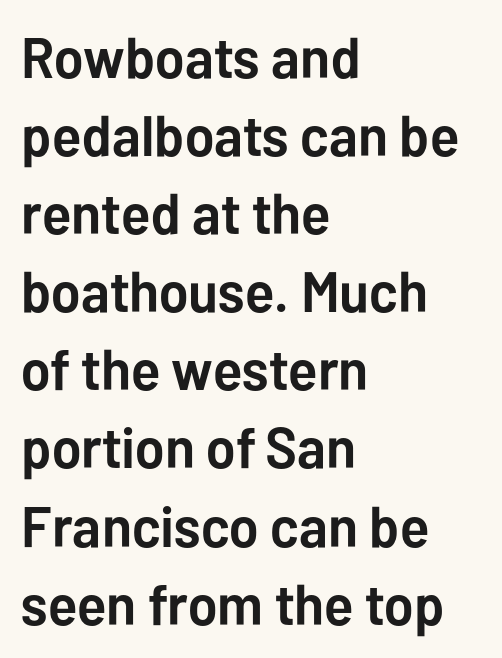
Q: Is the text bold? A: Yes.
Q: Is the text italic (slanted)? A: No, it is upright.
Q: Is the typeface a serif or a sans-serif typeface? A: Sans-serif.
Q: Is the text underlined? A: No.
Q: How is the paragraph aligned? A: Left-aligned.
Q: Is the spacing between letters normal or unusually wide? A: Normal.
Q: Is the spacing between lines tight, normal or loose? A: Normal.
Q: Width (condensed, normal, or wide)? A: Normal.
Q: Stroke contrast? A: Low.
Q: x-height? A: Medium.
Q: Monospaced? A: No.
